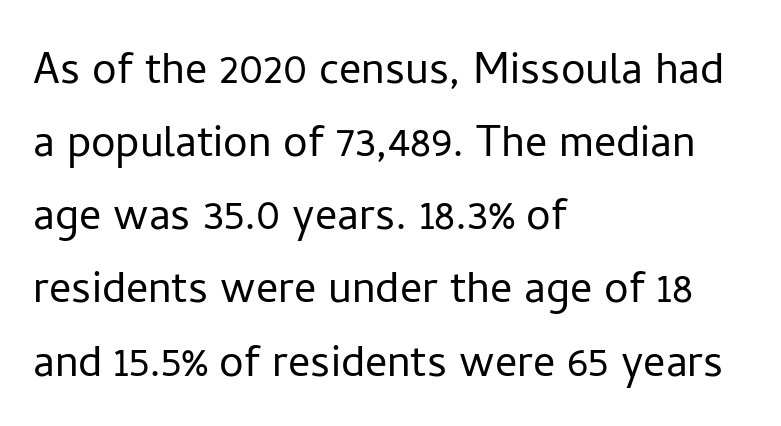
{"serif": "no", "italic": "no", "bold": "no", "weight": "light", "width": "normal", "stroke_contrast": "low", "x_height": "medium", "monospaced": "no", "underline": "no", "align": "left", "line_spacing": "normal", "line_spacing_ratio": 1.33, "letter_spacing": "normal", "letter_spacing_em": 0.0, "glyph_px": 55}
